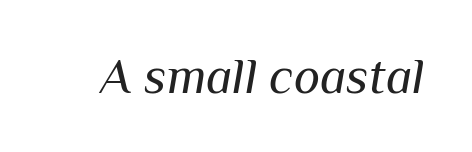
{"italic": "yes", "lean": "right", "slant_degrees": 10, "bold": "no", "weight": "regular", "width": "normal", "stroke_contrast": "medium", "x_height": "medium", "monospaced": "no", "underline": "no", "letter_spacing": "normal", "letter_spacing_em": 0.0, "glyph_px": 50}
